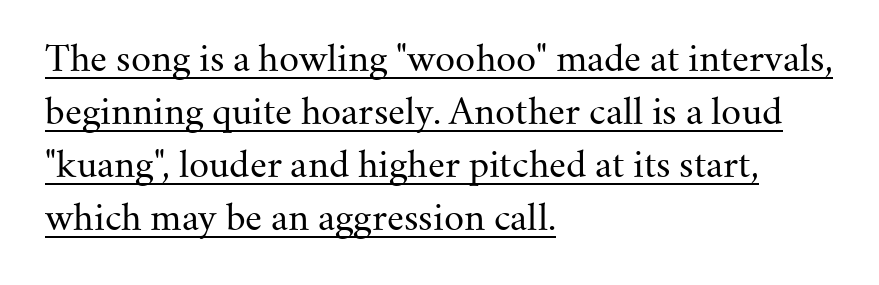
{"serif": "yes", "italic": "no", "bold": "no", "weight": "regular", "width": "normal", "stroke_contrast": "medium", "x_height": "small", "monospaced": "no", "underline": "yes", "align": "left", "line_spacing": "normal", "line_spacing_ratio": 1.51, "letter_spacing": "normal", "letter_spacing_em": 0.0, "glyph_px": 35}
